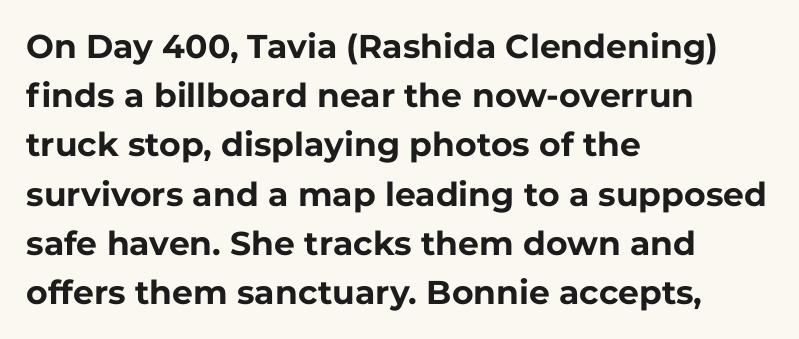
{"serif": "no", "italic": "no", "bold": "yes", "weight": "bold", "width": "normal", "stroke_contrast": "low", "x_height": "medium", "monospaced": "no", "underline": "no", "align": "left", "line_spacing": "normal", "line_spacing_ratio": 1.49, "letter_spacing": "normal", "letter_spacing_em": 0.0, "glyph_px": 33}
